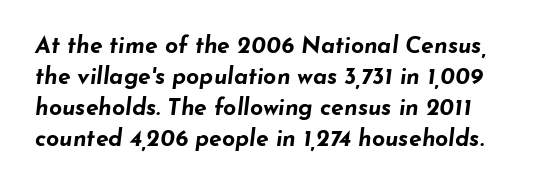
A normal amount of white space separates one row of letters from the next. Glance below the letters and you will spot only blank space. I'd describe the lettering as bold — thick and assertive. Rendered with sloped, italic letterforms. The tracking reads as untouched default to a designer's eye.
